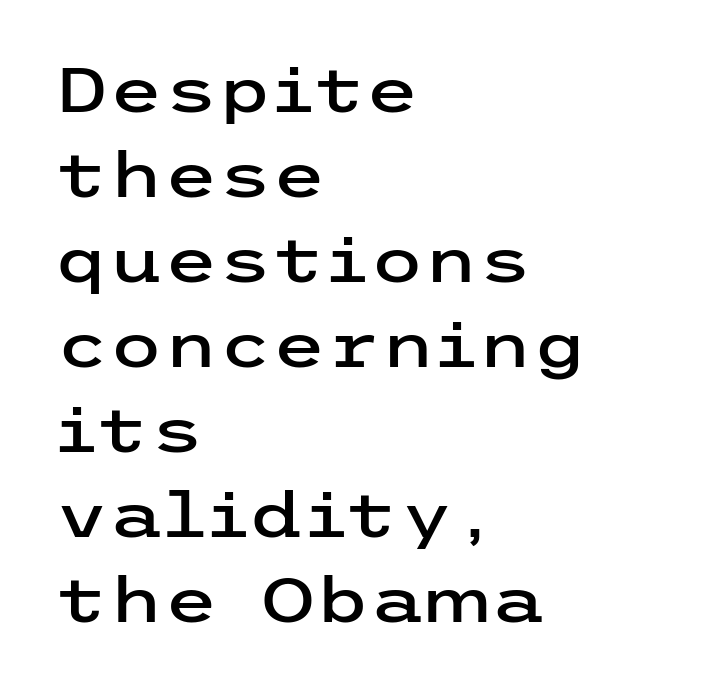
Nobody drew a line under any word here. What kind of face is this? One without serifs — a sans. Horizontal alignment here is leftward, the default for most running prose. Posture: straight, roman, zero tilt.
